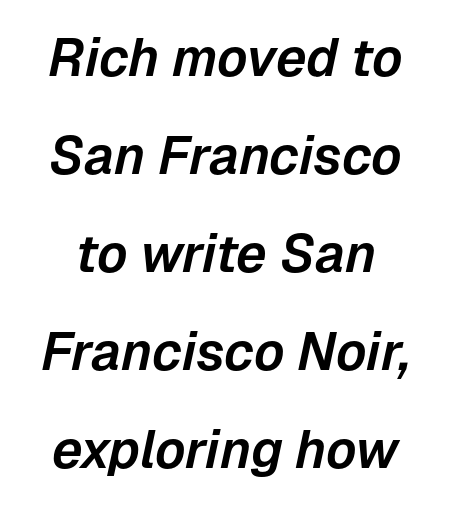
{"italic": "yes", "lean": "right", "slant_degrees": 12, "width": "normal", "stroke_contrast": "low", "x_height": "medium", "monospaced": "no", "underline": "no", "line_spacing_ratio": 1.85, "letter_spacing": "normal", "letter_spacing_em": 0.0, "glyph_px": 53}
